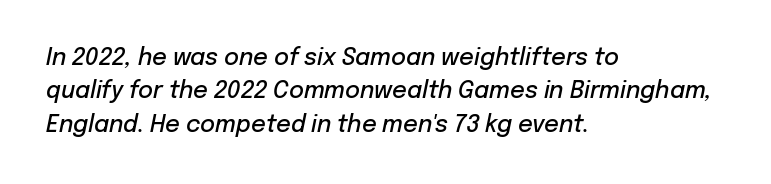
{"italic": "yes", "lean": "right", "slant_degrees": 12, "bold": "semi", "underline": "no", "align": "left", "line_spacing": "normal", "line_spacing_ratio": 1.45, "letter_spacing": "normal", "letter_spacing_em": 0.0, "glyph_px": 23}
